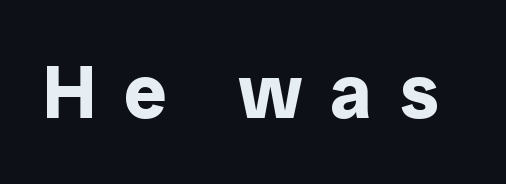
The image shows 76 px bold sans-serif type, upright; set unusually wide letter spacing (+0.37 em), not underlined; low stroke contrast and a medium x-height.
